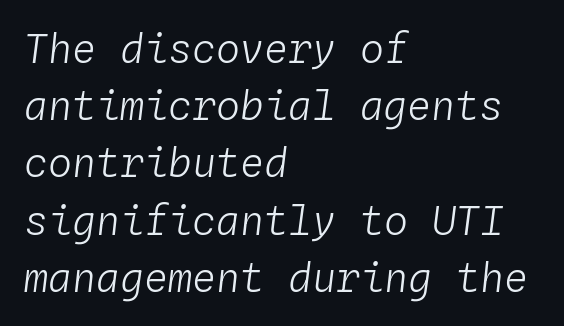
Default kerning and tracking; the words read as compact shapes. Successive baselines arrive at the customary interval. Does the lettering tilt? It does — this is italic. Underlining? Definitely not there.
